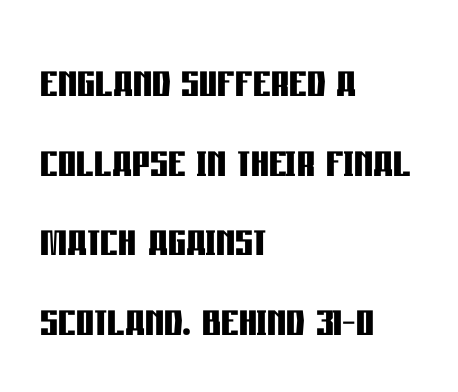
Q: Is the text bold? A: Yes.
Q: Is the text italic (slanted)? A: No, it is upright.
Q: Is the typeface a serif or a sans-serif typeface? A: Sans-serif.
Q: Is the text underlined? A: No.
Q: How is the paragraph aligned? A: Left-aligned.
Q: Is the spacing between letters normal or unusually wide? A: Normal.
Q: Is the spacing between lines tight, normal or loose? A: Normal.
Q: Width (condensed, normal, or wide)? A: Condensed.
Q: Stroke contrast? A: Low.
Q: x-height? A: Large.
Q: Monospaced? A: No.
